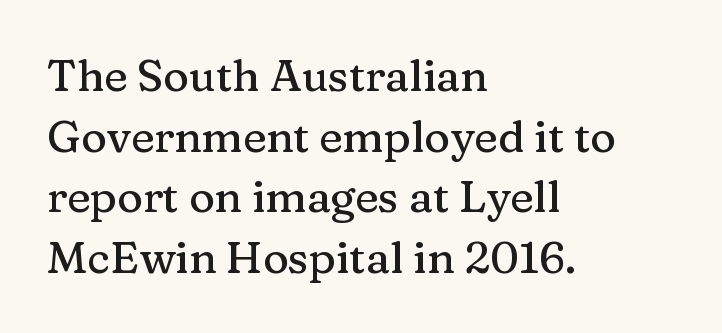
Q: Is the text italic (slanted)? A: No, it is upright.
Q: Is the typeface a serif or a sans-serif typeface? A: Serif.
Q: Is the text underlined? A: No.
Q: How is the paragraph aligned? A: Left-aligned.
Q: Is the spacing between letters normal or unusually wide? A: Normal.
Q: Is the spacing between lines tight, normal or loose? A: Normal.
Q: Width (condensed, normal, or wide)? A: Normal.
Q: Stroke contrast? A: Medium.
Q: x-height? A: Medium.
Q: Monospaced? A: No.
